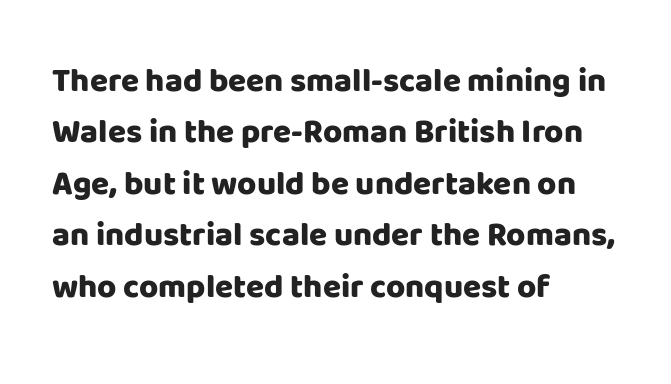
No word sits above an underline. This sample uses a sans-serif face. Character widths vary here, with narrow letters taking less room than wide ones. Notice how the stems are strictly vertical — no italics here. Tracking value appears to be zero — textbook default spacing.
